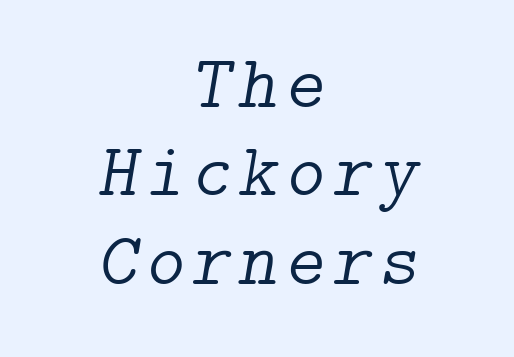
Q: Is the text bold? A: No.
Q: Is the text italic (slanted)? A: Yes, it leans right by about 9 degrees.
Q: Is the typeface a serif or a sans-serif typeface? A: Serif.
Q: Is the text underlined? A: No.
Q: How is the paragraph aligned? A: Centered.
Q: Width (condensed, normal, or wide)? A: Normal.
Q: Stroke contrast? A: Low.
Q: x-height? A: Medium.
